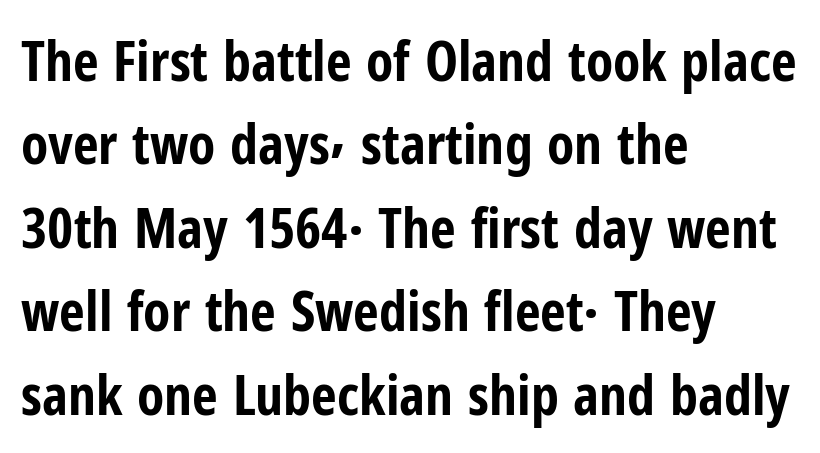
Is this a fixed-width face? No — the glyphs have proportional, varying widths. The gaps between neighbouring characters are ordinary and unremarkable. Letterform terminals end flat and unadorned throughout the passage. Any mark beneath the type? The region is blank. In terms of leading, this rendering sits right in the middle. Heft: maximum for text — a bold.
